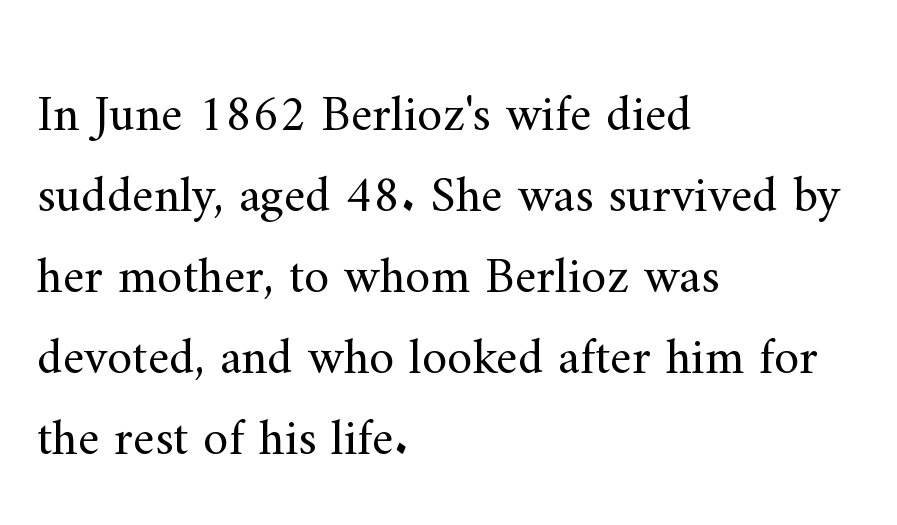
Q: Is the text bold? A: No.
Q: Is the text italic (slanted)? A: No, it is upright.
Q: Is the typeface a serif or a sans-serif typeface? A: Serif.
Q: Is the text underlined? A: No.
Q: How is the paragraph aligned? A: Left-aligned.
Q: Is the spacing between letters normal or unusually wide? A: Normal.
Q: Is the spacing between lines tight, normal or loose? A: Normal.
Q: Width (condensed, normal, or wide)? A: Normal.
Q: Stroke contrast? A: Medium.
Q: x-height? A: Small.
Q: Monospaced? A: No.
